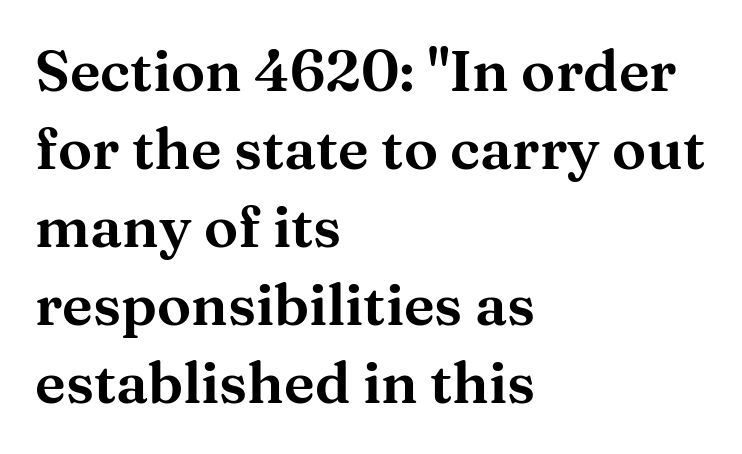
Casual observation: everything's shoved over to the left. Do the characters align in a grid? No, the font is proportional. Regular leading. In terms of letterform style, serifs are clearly present. These lines were composed using upright roman letters. Each row of text sits above clean, open space.
